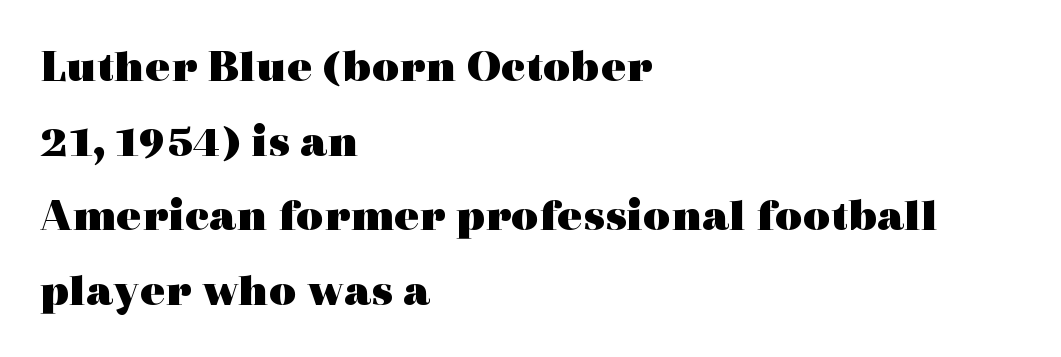
{"serif": "yes", "italic": "no", "bold": "yes", "weight": "heavy", "width": "wide", "x_height": "medium", "monospaced": "no", "underline": "no", "align": "left", "line_spacing": "normal", "line_spacing_ratio": 1.59, "letter_spacing": "normal", "letter_spacing_em": 0.0, "glyph_px": 47}
